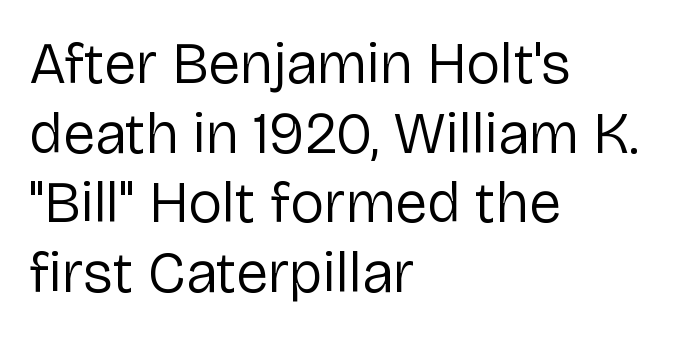
The image shows 58 px regular-weight sans-serif type, upright; set left-aligned, line spacing 1.2x, normal letter spacing, not underlined; low stroke contrast and a medium x-height.
